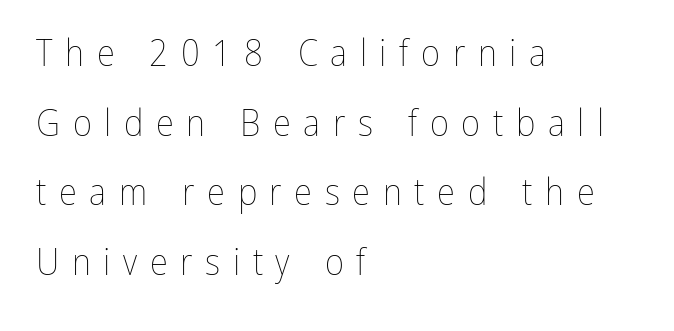
{"italic": "no", "bold": "no", "weight": "thin", "width": "condensed", "stroke_contrast": "low", "x_height": "medium", "monospaced": "no", "underline": "no", "align": "left", "line_spacing_ratio": 1.88, "letter_spacing": "wide", "letter_spacing_em": 0.34, "glyph_px": 37}
